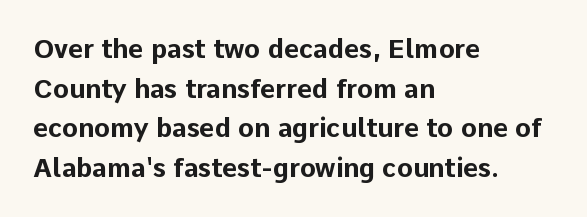
The image shows 26 px bold type, upright; set left-aligned, normal line spacing (1.52x), normal letter spacing, not underlined.
